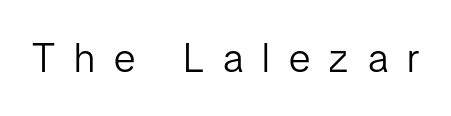
The image shows 41 px light, condensed sans-serif type, upright; set unusually wide letter spacing (+0.47 em), not underlined; low stroke contrast and a medium x-height.
